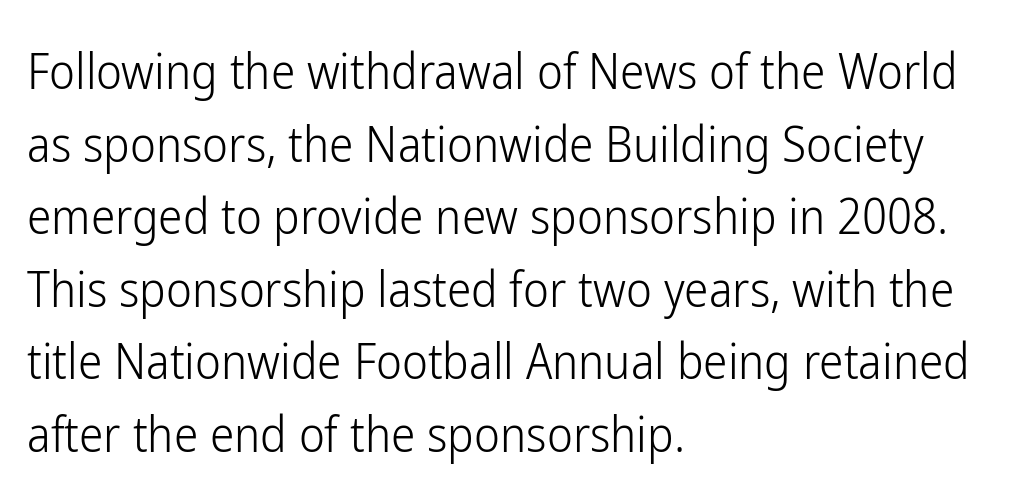
Q: Is the text bold? A: No.
Q: Is the text italic (slanted)? A: No, it is upright.
Q: Is the typeface a serif or a sans-serif typeface? A: Sans-serif.
Q: Is the text underlined? A: No.
Q: How is the paragraph aligned? A: Left-aligned.
Q: Is the spacing between letters normal or unusually wide? A: Normal.
Q: Is the spacing between lines tight, normal or loose? A: Normal.
Q: Width (condensed, normal, or wide)? A: Condensed.
Q: Stroke contrast? A: Low.
Q: x-height? A: Medium.
Q: Monospaced? A: No.
